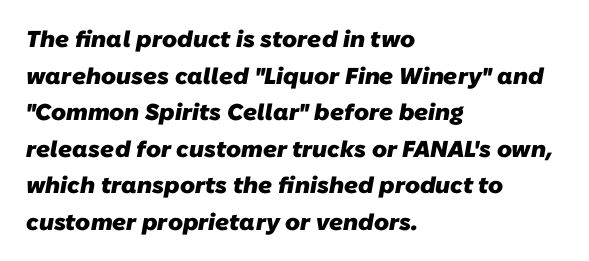
{"bold": "yes", "underline": "no", "align": "left", "line_spacing": "normal", "line_spacing_ratio": 1.59, "letter_spacing": "normal", "letter_spacing_em": 0.0, "glyph_px": 23}
